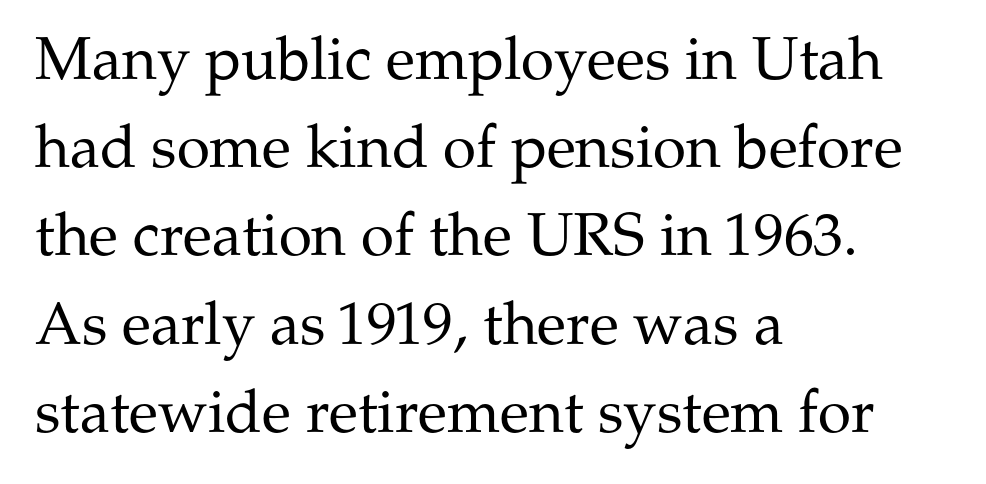
{"serif": "yes", "italic": "no", "bold": "no", "weight": "regular", "width": "normal", "stroke_contrast": "medium", "x_height": "medium", "monospaced": "no", "underline": "no", "align": "left", "line_spacing": "normal", "line_spacing_ratio": 1.47, "letter_spacing": "normal", "letter_spacing_em": 0.0, "glyph_px": 60}
